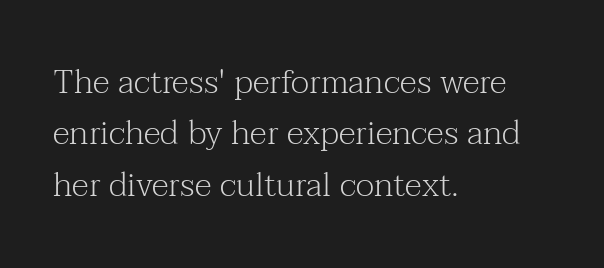
{"serif": "yes", "italic": "no", "bold": "no", "weight": "light", "width": "normal", "stroke_contrast": "medium", "x_height": "medium", "monospaced": "no", "underline": "no", "align": "left", "line_spacing": "normal", "line_spacing_ratio": 1.51, "letter_spacing": "normal", "letter_spacing_em": 0.0, "glyph_px": 34}
